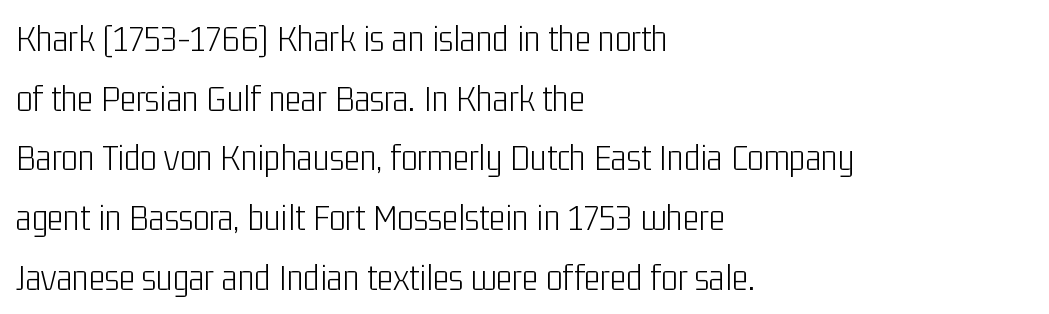
Q: Is the text bold? A: No.
Q: Is the text italic (slanted)? A: No, it is upright.
Q: Is the typeface a serif or a sans-serif typeface? A: Sans-serif.
Q: Is the text underlined? A: No.
Q: How is the paragraph aligned? A: Left-aligned.
Q: Is the spacing between letters normal or unusually wide? A: Normal.
Q: Is the spacing between lines tight, normal or loose? A: Normal.
Q: Width (condensed, normal, or wide)? A: Condensed.
Q: Stroke contrast? A: Low.
Q: x-height? A: Medium.
Q: Monospaced? A: No.
